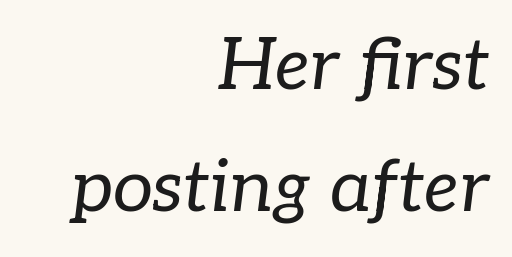
The rag falls on the left side of this text block. Bare-footed words on every line. Characters follow at the spacing the type designer built in. The letters advance in unequal steps, a hallmark of proportional type. Nothing heavy about these letters — not bold at all.
